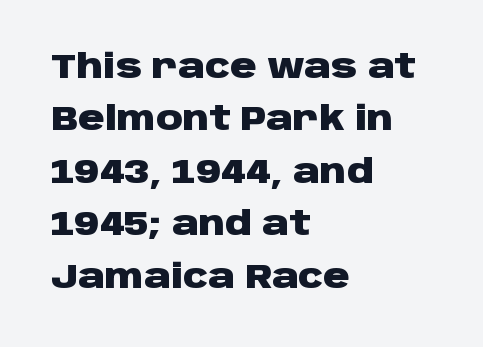
Q: Is the text bold? A: Yes.
Q: Is the text italic (slanted)? A: No, it is upright.
Q: Is the typeface a serif or a sans-serif typeface? A: Sans-serif.
Q: Is the text underlined? A: No.
Q: How is the paragraph aligned? A: Left-aligned.
Q: Is the spacing between letters normal or unusually wide? A: Normal.
Q: Is the spacing between lines tight, normal or loose? A: Normal.
Q: Width (condensed, normal, or wide)? A: Wide.
Q: Stroke contrast? A: Low.
Q: x-height? A: Large.
Q: Monospaced? A: No.
